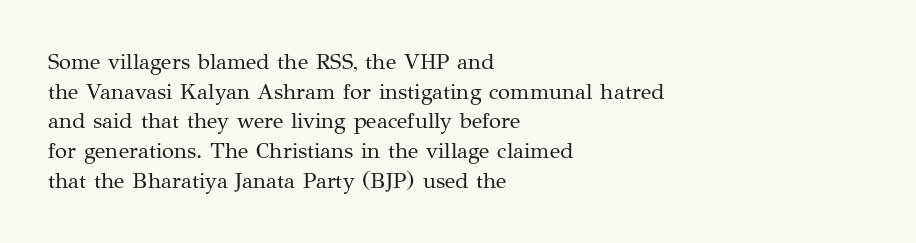
Q: Is the text bold? A: No.
Q: Is the text italic (slanted)? A: No, it is upright.
Q: Is the text underlined? A: No.
Q: How is the paragraph aligned? A: Left-aligned.
Q: Is the spacing between letters normal or unusually wide? A: Normal.
Q: Is the spacing between lines tight, normal or loose? A: Normal.
